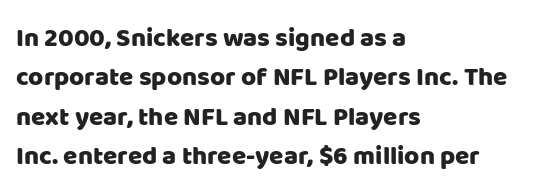
This rendering features lettering with no underline. Every row of glyphs begins at an identical x-position on the left. The leading is moderate, giving the passage an even texture. When letters stand straight like this, we call the style roman or upright.
